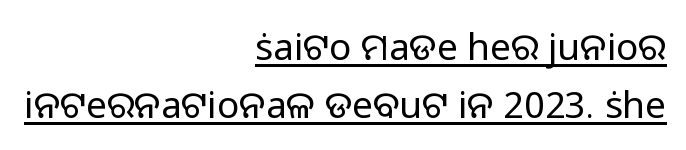
How would I describe the line gaps? Plain and ordinary. No heavy texture on the line: the type isn't bold. Each letter keeps its own natural width here, so spacing adapts to shape. You can tell from the bare stems that sans-serif type was used.
